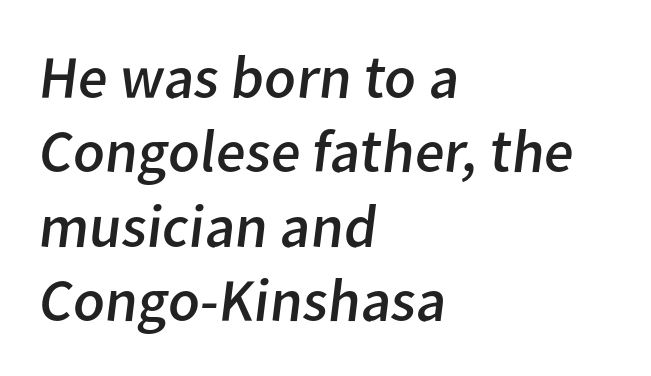
The glyphs are unaccompanied by any horizontal stroke below them. This reads as an unemphasized weight, regular at the heaviest. These lines are rendered in a variable-pitch font. Line beginnings align vertically; line endings do not. Does the type have serifs? No, each stem ends abruptly.
